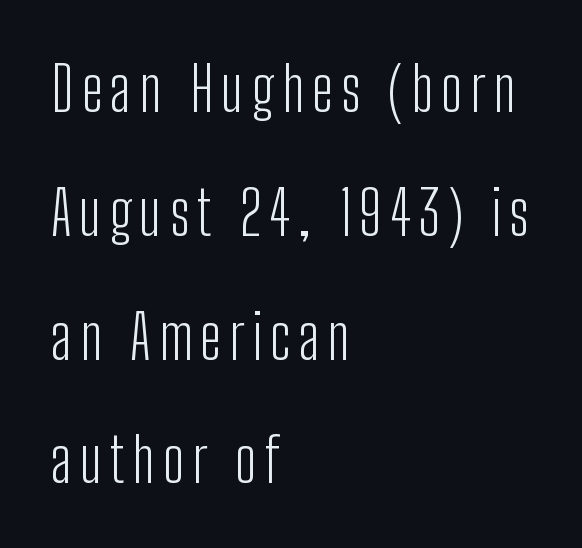
{"serif": "no", "italic": "no", "bold": "no", "weight": "light", "width": "condensed", "stroke_contrast": "low", "x_height": "medium", "monospaced": "no", "underline": "no", "align": "left", "line_spacing": "loose", "line_spacing_ratio": 2.03, "glyph_px": 61}
